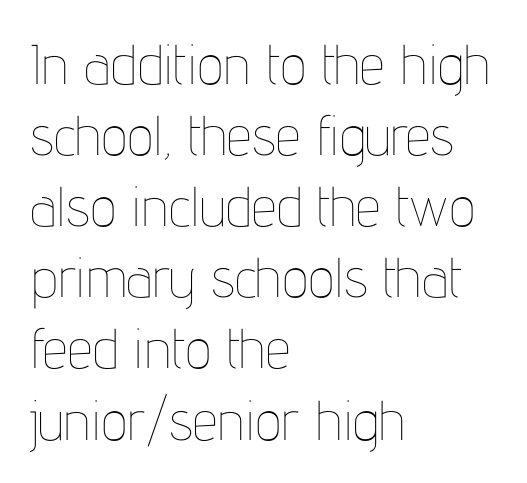
Stems and bowls with no extra thickness — not bold. It's the straight-up-and-down kind of type. A typesetter would call this proportional, since set widths differ per character. Every row of glyphs begins at an identical x-position on the left.
